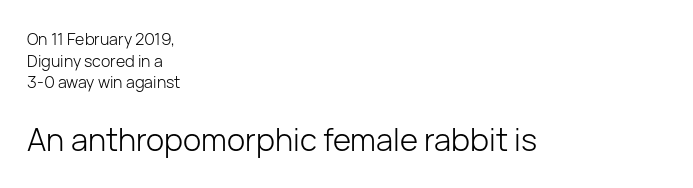
{"serif": "no", "italic": "no", "bold": "no", "weight": "light", "width": "normal", "stroke_contrast": "low", "x_height": "medium", "monospaced": "no", "underline": "no", "align": "left", "line_spacing": "normal", "line_spacing_ratio": 1.35, "letter_spacing": "normal", "letter_spacing_em": 0.0, "larger_block": "second", "size_ratio": 1.94, "glyph_px": 31}
